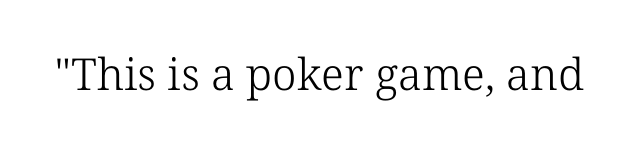
Rule under the text: the space is simply empty. The designer went with a serif here, giving each stem small feet. Characters follow at the spacing the type designer built in. When letters stand straight like this, we call the style roman or upright.
